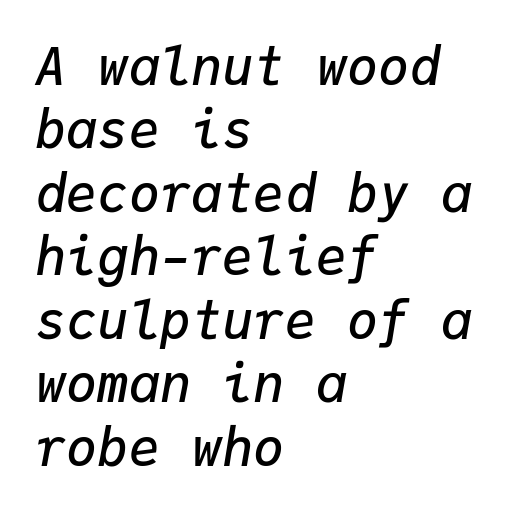
The image shows 52 px semibold type, italic (leaning right), monospaced; set left-aligned, line spacing 1.22x, normal letter spacing, not underlined; low stroke contrast and a medium x-height.
